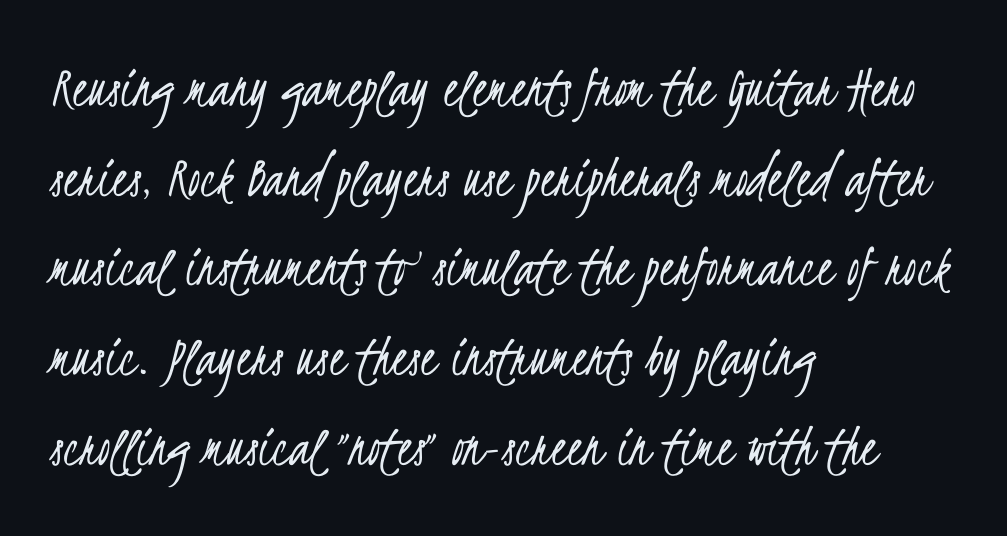
Q: Is the text bold? A: No.
Q: Is the typeface a serif or a sans-serif typeface? A: Sans-serif.
Q: Is the text underlined? A: No.
Q: How is the paragraph aligned? A: Left-aligned.
Q: Is the spacing between letters normal or unusually wide? A: Normal.
Q: Is the spacing between lines tight, normal or loose? A: Normal.
Q: Width (condensed, normal, or wide)? A: Condensed.
Q: Stroke contrast? A: Low.
Q: x-height? A: Small.
Q: Monospaced? A: No.
